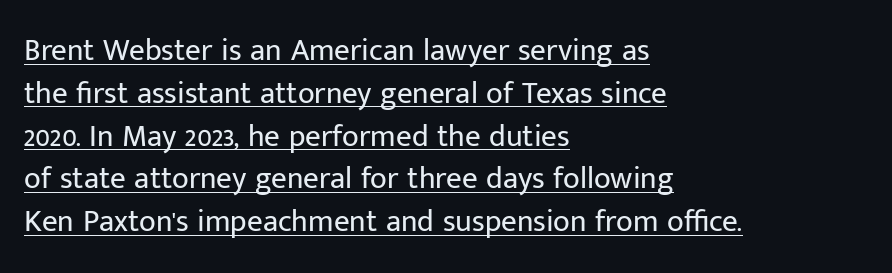
Q: Is the text bold? A: No.
Q: Is the text italic (slanted)? A: No, it is upright.
Q: Is the typeface a serif or a sans-serif typeface? A: Sans-serif.
Q: Is the text underlined? A: Yes.
Q: How is the paragraph aligned? A: Left-aligned.
Q: Is the spacing between letters normal or unusually wide? A: Normal.
Q: Is the spacing between lines tight, normal or loose? A: Normal.
Q: Width (condensed, normal, or wide)? A: Normal.
Q: Stroke contrast? A: Low.
Q: x-height? A: Medium.
Q: Monospaced? A: No.
